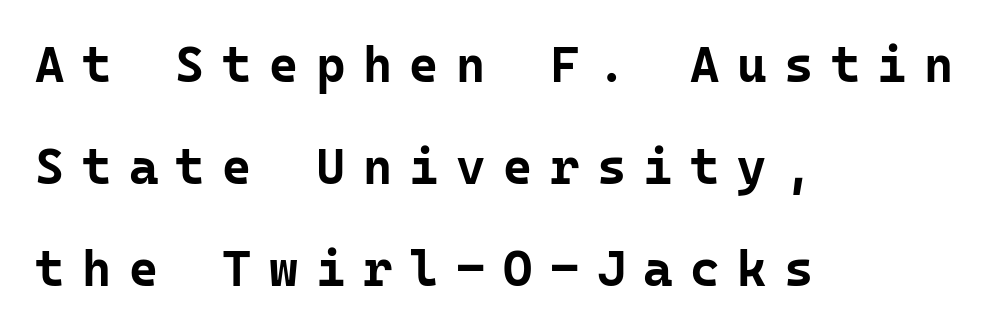
Q: Is the text bold? A: Yes.
Q: Is the text italic (slanted)? A: No, it is upright.
Q: Is the typeface a serif or a sans-serif typeface? A: Sans-serif.
Q: Is the text underlined? A: No.
Q: How is the paragraph aligned? A: Left-aligned.
Q: Is the spacing between letters normal or unusually wide? A: Unusually wide.
Q: Is the spacing between lines tight, normal or loose? A: Loose.
Q: Width (condensed, normal, or wide)? A: Normal.
Q: Stroke contrast? A: Low.
Q: x-height? A: Medium.
Q: Monospaced? A: Yes.
